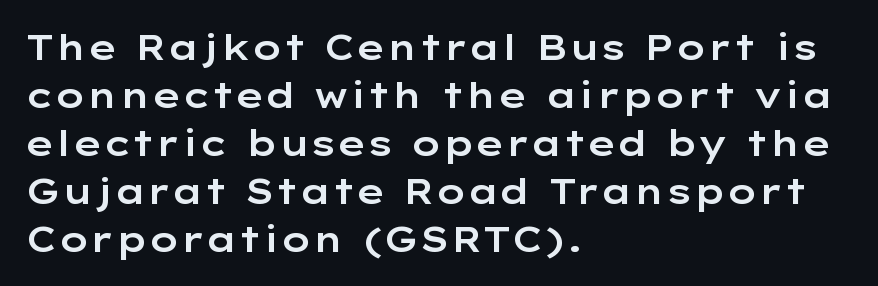
The image shows 35 px wide sans-serif type, upright; set left-aligned, normal line spacing (1.37x), normal letter spacing, not underlined; low stroke contrast and a medium x-height.
